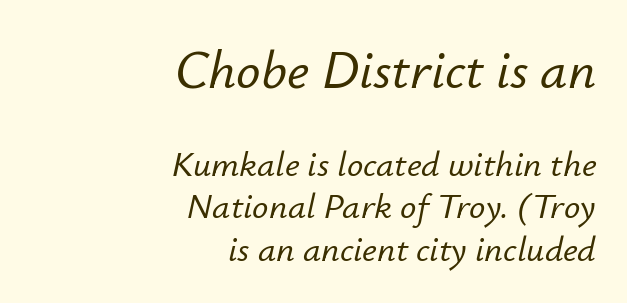
Looks like regular typesetting: each glyph gets only the width it needs. The lines are quadded right. Italic: yes, the glyphs are oblique. This layout puts the oversized block above and the modest block below. No word sits above an underline. Spacing between characters is what you'd get straight out of the box.
